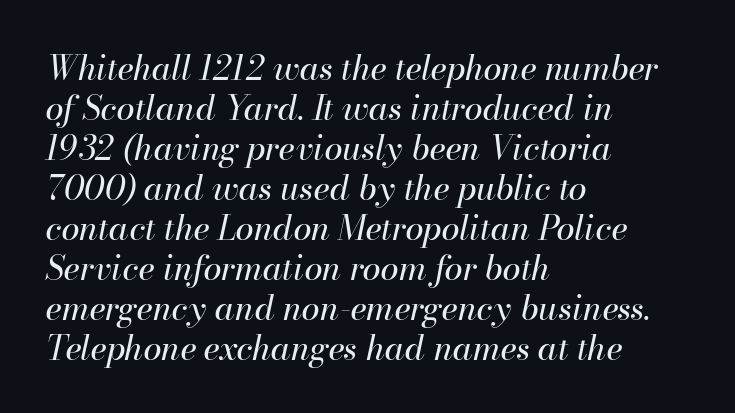
The image shows 33 px regular-weight type, italic (leaning right); set left-aligned, line spacing 1.21x, normal letter spacing, not underlined; high stroke contrast and a small x-height.
